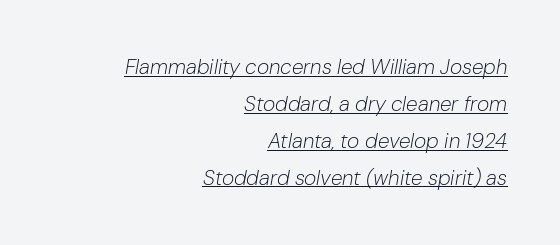
Q: Is the text bold? A: No.
Q: Is the text italic (slanted)? A: Yes, it leans right by about 10 degrees.
Q: Is the text underlined? A: Yes.
Q: How is the paragraph aligned? A: Right-aligned.
Q: Is the spacing between letters normal or unusually wide? A: Normal.
